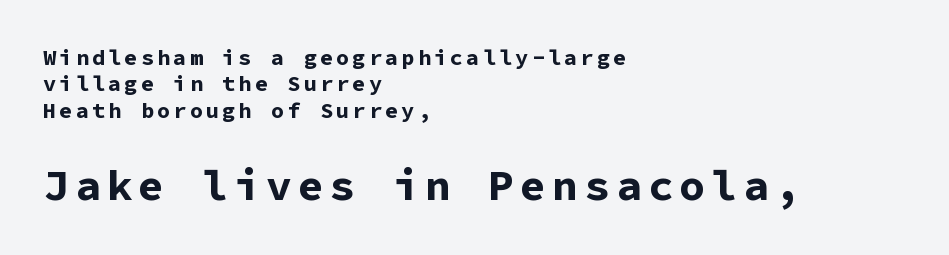
Classification — sans serif. The emphasis by scale lands on block number two, below. You'd pick this weight for a headline — it's a proper bold. No word sits above an underline.
